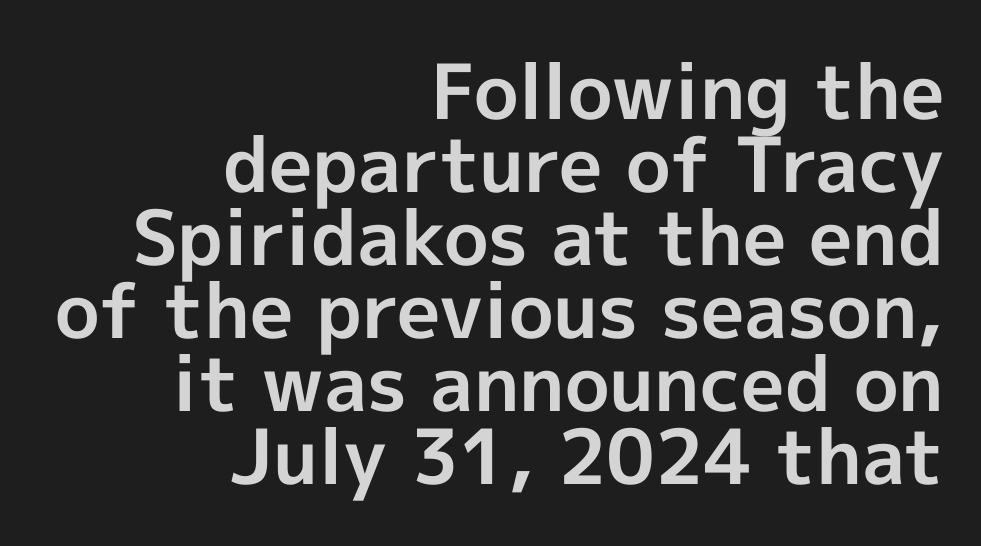
Q: Is the text bold? A: Yes.
Q: Is the text italic (slanted)? A: No, it is upright.
Q: Is the typeface a serif or a sans-serif typeface? A: Sans-serif.
Q: Is the text underlined? A: No.
Q: How is the paragraph aligned? A: Right-aligned.
Q: Is the spacing between letters normal or unusually wide? A: Normal.
Q: Is the spacing between lines tight, normal or loose? A: Tight.
Q: Width (condensed, normal, or wide)? A: Normal.
Q: x-height? A: Medium.
Q: Monospaced? A: No.
